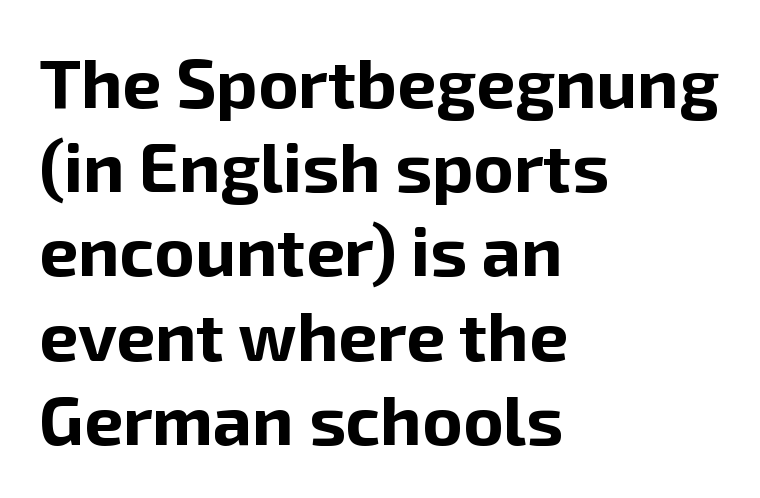
The rendering shows plain stroke endings on the letterforms — a sans-serif design. This is the regular roman posture of the typeface. The characters look thick and weighty, a clear bold. The rag falls on the right side of this text block.
